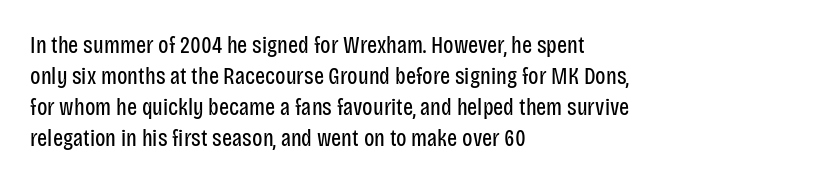
The image shows 24 px text type, upright; set left-aligned, normal line spacing (1.29x), normal letter spacing, not underlined.
